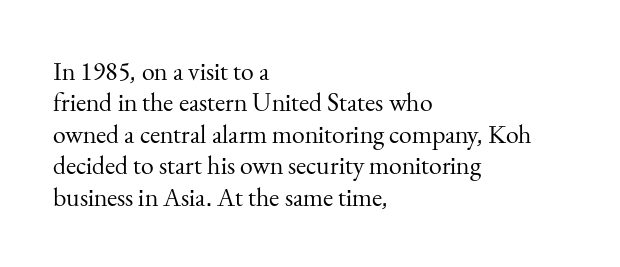
The image shows 26 px text type, upright; set left-aligned, line spacing 1.21x, normal letter spacing, not underlined.
